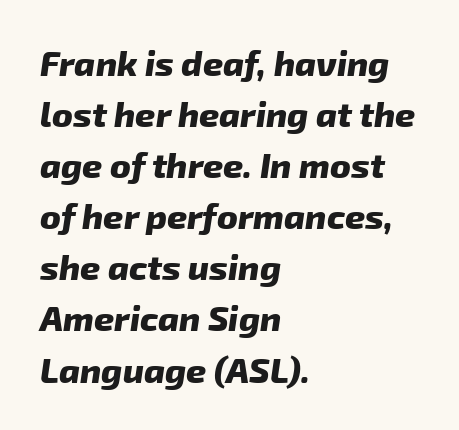
The image shows 35 px heavy sans-serif type; set left-aligned, normal line spacing (1.46x), normal letter spacing, not underlined; low stroke contrast and a medium x-height.
